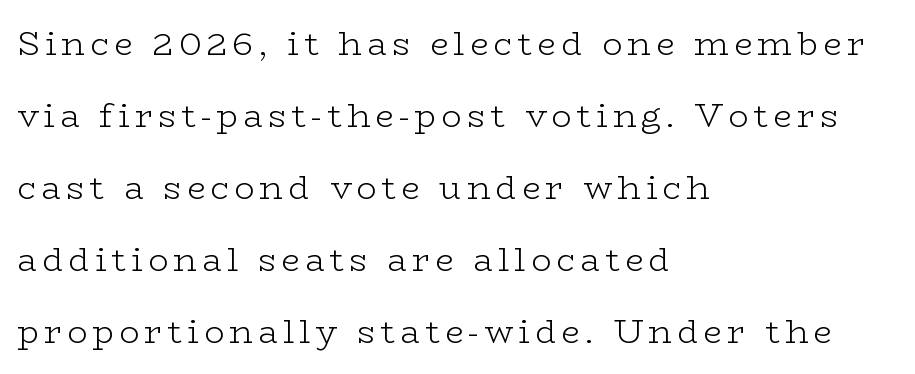
The image shows 33 px light, wide serif type, upright; set left-aligned, loose line spacing (2.18x), not underlined; low stroke contrast and a medium x-height.
